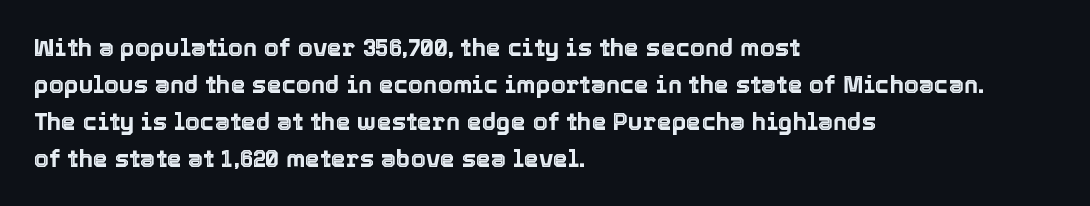
This is roman type, the default non-slanted kind. The lines in this sample share a left origin and differ only in where they stop. Glance below the letters and you will spot only blank space. The line-height multiplier appears to be the usual default. No extra tracking has been applied to these lines.
